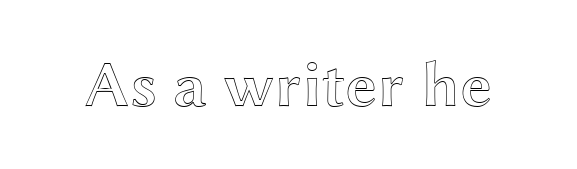
The image shows 65 px wide type, upright; set normal letter spacing, not underlined; a medium x-height.
